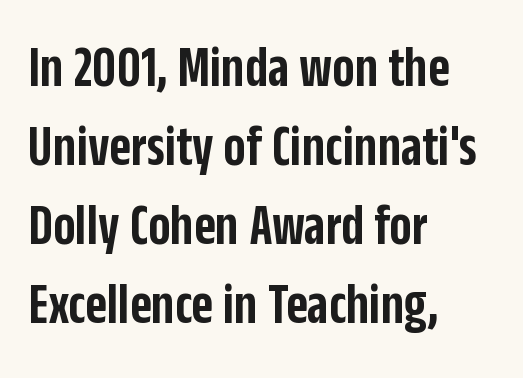
This sample keeps an unexceptional amount of space between lines. Is this a fixed-width face? No — the glyphs have proportional, varying widths. The paragraph has a hard left edge and a soft right edge. A bit beefed up — I'd call it semibold rather than bold. Font category for this specimen: sans-serif. Descenders are the only things crossing below the line.
